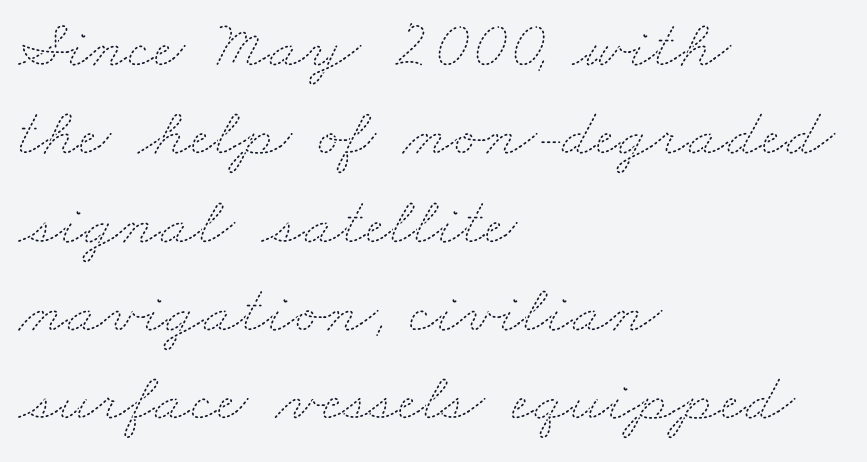
The image shows 69 px thin, wide type; set left-aligned, normal line spacing (1.28x), normal letter spacing, not underlined; medium stroke contrast and a small x-height.
